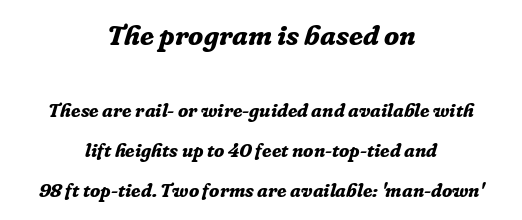
The image shows 28 px bold serif type, italic (leaning right); set centered, loose line spacing (2.1x), normal letter spacing, not underlined; the first (top) block is 1.47x larger; low stroke contrast and a medium x-height.
